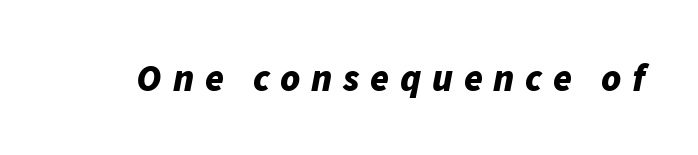
The image shows 38 px bold type, italic (leaning right); set unusually wide letter spacing (+0.28 em), not underlined; low stroke contrast and a medium x-height.
